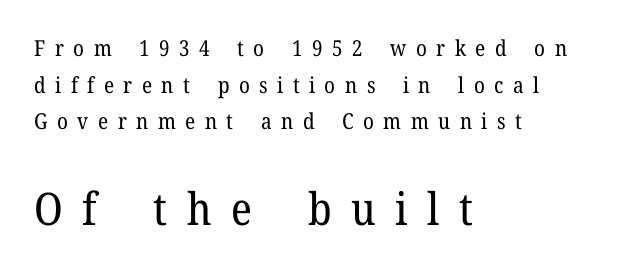
Stem width sits at or under what a default text font uses. The glyphs in this specimen are seriffed. Successive baselines arrive at the customary interval. The zone under the glyphs is completely vacant.
